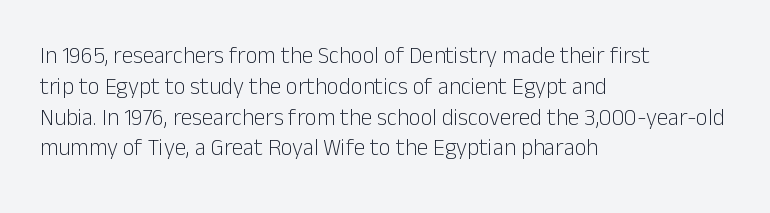
Q: Is the text bold? A: No.
Q: Is the text italic (slanted)? A: No, it is upright.
Q: Is the text underlined? A: No.
Q: How is the paragraph aligned? A: Left-aligned.
Q: Is the spacing between letters normal or unusually wide? A: Normal.
Q: Is the spacing between lines tight, normal or loose? A: Normal.
